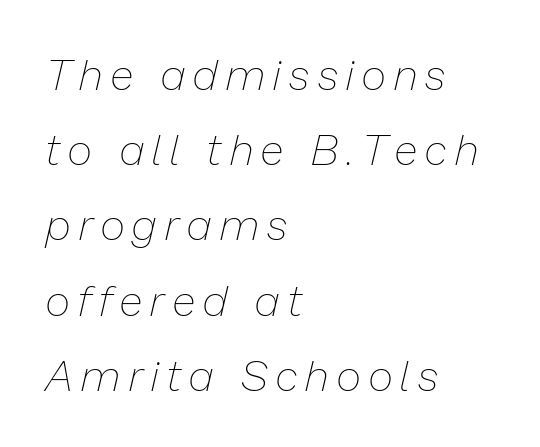
Q: Is the text bold? A: No.
Q: Is the text italic (slanted)? A: Yes, it leans right by about 13 degrees.
Q: Is the text underlined? A: No.
Q: How is the paragraph aligned? A: Left-aligned.
Q: Is the spacing between letters normal or unusually wide? A: Unusually wide.
Q: Width (condensed, normal, or wide)? A: Normal.
Q: Stroke contrast? A: Low.
Q: x-height? A: Medium.
Q: Monospaced? A: No.
